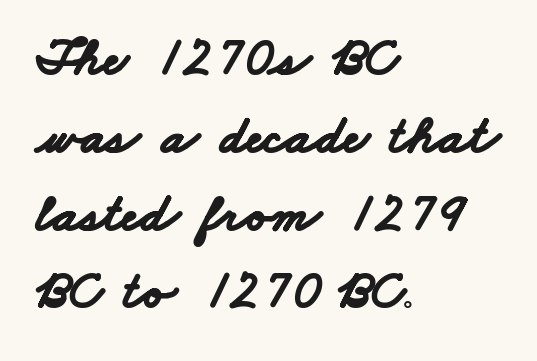
{"serif": "no", "bold": "yes", "weight": "bold", "width": "wide", "stroke_contrast": "low", "x_height": "small", "monospaced": "no", "underline": "no", "align": "left", "line_spacing": "normal", "line_spacing_ratio": 1.44, "letter_spacing": "normal", "letter_spacing_em": 0.0, "glyph_px": 54}
